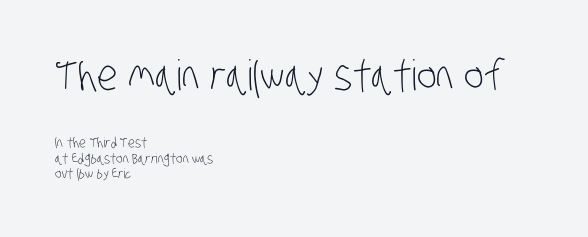
{"serif": "no", "bold": "no", "weight": "light", "width": "condensed", "stroke_contrast": "low", "x_height": "large", "monospaced": "no", "underline": "no", "align": "left", "line_spacing": "tight", "line_spacing_ratio": 1.11, "letter_spacing": "normal", "letter_spacing_em": 0.0, "larger_block": "first", "size_ratio": 3.0, "glyph_px": 42}
